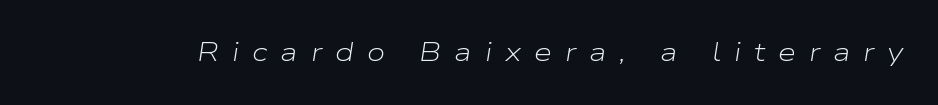
The image shows 26 px text type, italic (leaning right); set unusually wide letter spacing (+0.5 em), not underlined.
